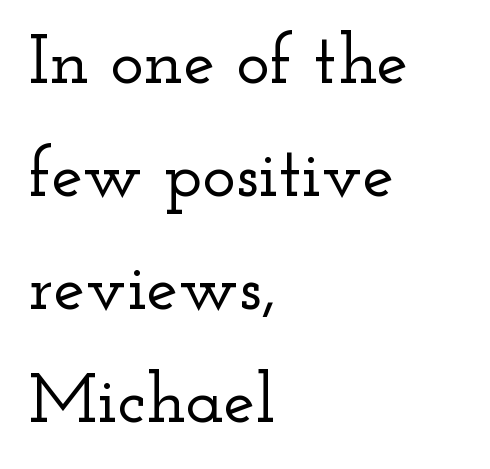
This sample has the flowing, uneven cadence of proportional lettering. The leading is moderate, giving the passage an even texture. The strip under each line holds only bare page. The typesetter chose a ragged-right arrangement here. Upright lettering throughout. Default kerning and tracking; the words read as compact shapes.
